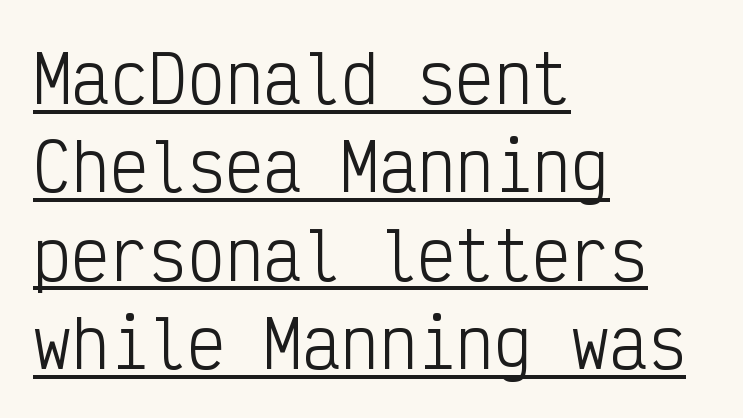
The image shows 64 px light, condensed sans-serif type, upright, monospaced; set left-aligned, normal line spacing (1.38x), normal letter spacing, underlined; low stroke contrast and a medium x-height.
